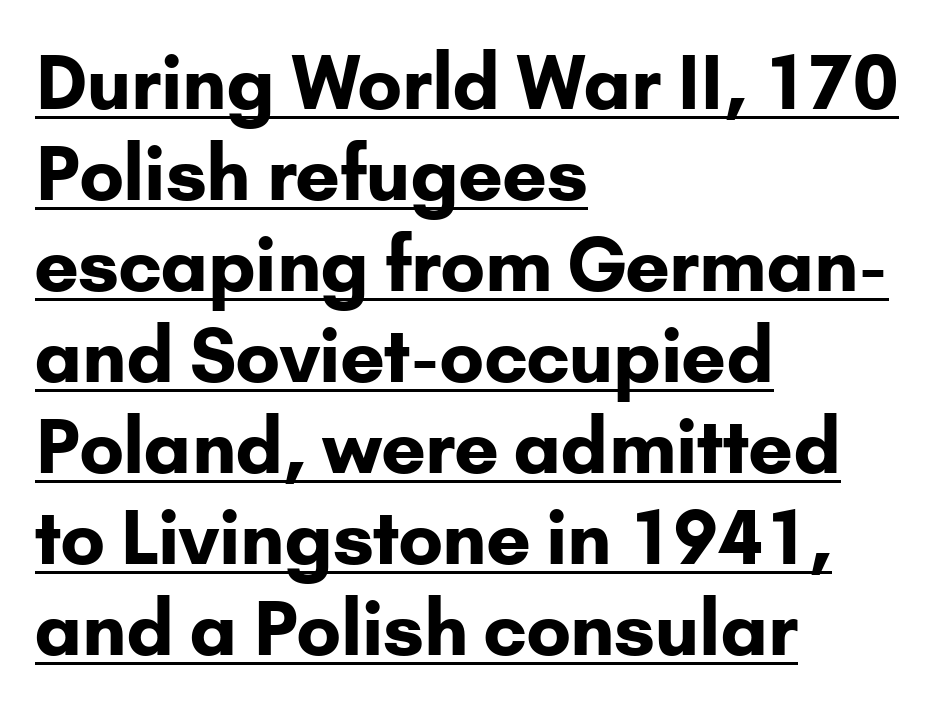
Students, this is bold: see how much ink each stroke carries. You could call the tracking neutral — neither tight nor loose. Emphasis is given by a line drawn under the lettering. The compositor pushed each line to the left boundary.
